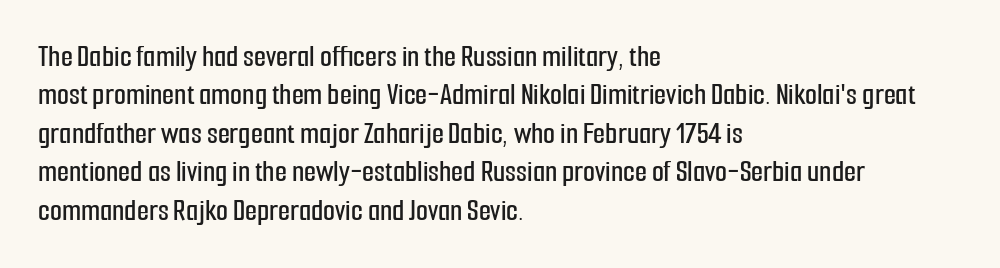
The image shows 31 px condensed sans-serif type, upright; set left-aligned, line spacing 1.24x, normal letter spacing, not underlined; low stroke contrast and a medium x-height.
